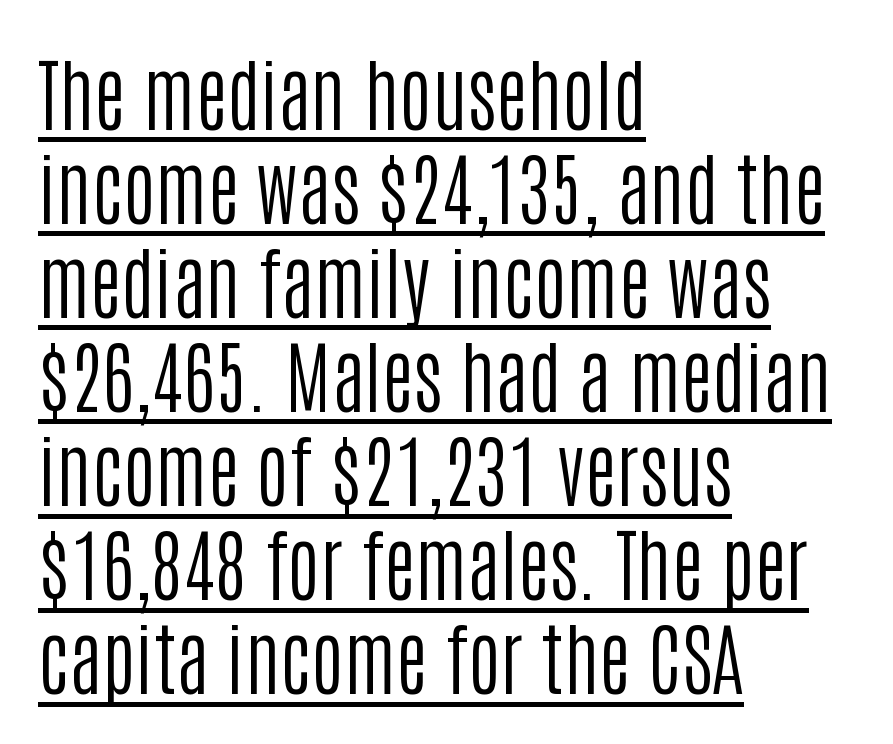
{"serif": "no", "italic": "no", "bold": "no", "weight": "regular", "width": "condensed", "stroke_contrast": "low", "x_height": "large", "monospaced": "no", "underline": "yes", "align": "left", "line_spacing_ratio": 1.19, "letter_spacing": "normal", "letter_spacing_em": 0.0, "glyph_px": 79}
